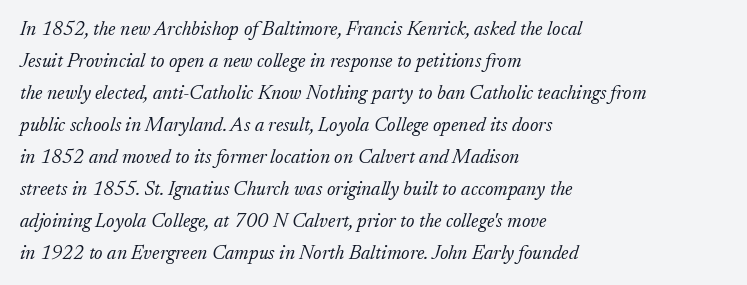
Q: Is the text bold? A: No.
Q: Is the text italic (slanted)? A: Yes, it leans right by about 17 degrees.
Q: Is the text underlined? A: No.
Q: How is the paragraph aligned? A: Left-aligned.
Q: Is the spacing between letters normal or unusually wide? A: Normal.
Q: Is the spacing between lines tight, normal or loose? A: Normal.
